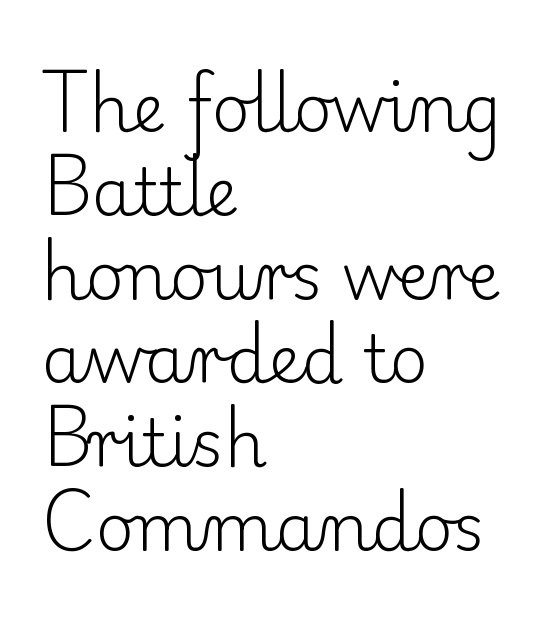
The image shows 66 px light type, upright; set left-aligned, normal line spacing (1.27x), normal letter spacing, not underlined; low stroke contrast and a small x-height.
